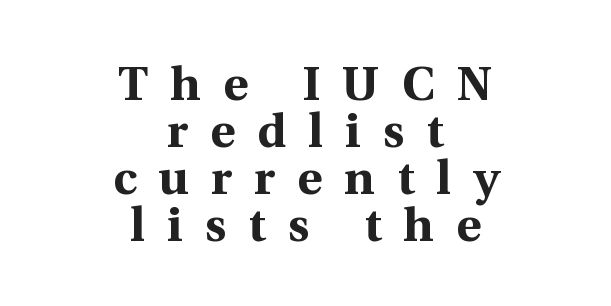
{"serif": "yes", "italic": "no", "bold": "yes", "weight": "bold", "width": "normal", "x_height": "medium", "monospaced": "no", "underline": "no", "align": "center", "line_spacing": "tight", "line_spacing_ratio": 0.98, "letter_spacing": "wide", "letter_spacing_em": 0.46, "glyph_px": 48}
